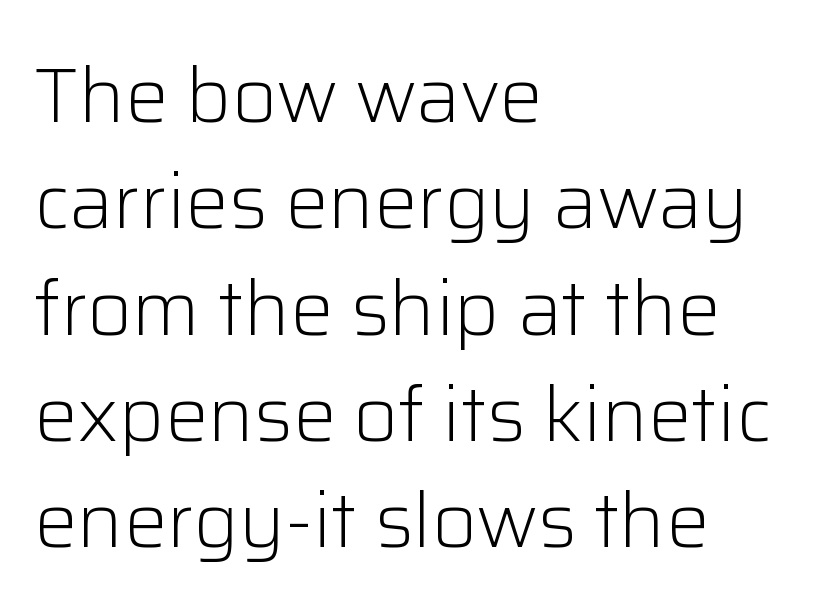
Q: Is the text bold? A: No.
Q: Is the text italic (slanted)? A: No, it is upright.
Q: Is the typeface a serif or a sans-serif typeface? A: Sans-serif.
Q: Is the text underlined? A: No.
Q: How is the paragraph aligned? A: Left-aligned.
Q: Is the spacing between letters normal or unusually wide? A: Normal.
Q: Is the spacing between lines tight, normal or loose? A: Normal.
Q: Width (condensed, normal, or wide)? A: Normal.
Q: Stroke contrast? A: Low.
Q: x-height? A: Medium.
Q: Monospaced? A: No.
